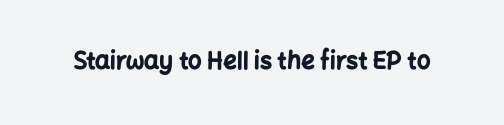
Q: Is the text bold? A: Yes.
Q: Is the text italic (slanted)? A: No, it is upright.
Q: Is the text underlined? A: No.
Q: Is the spacing between letters normal or unusually wide? A: Normal.
